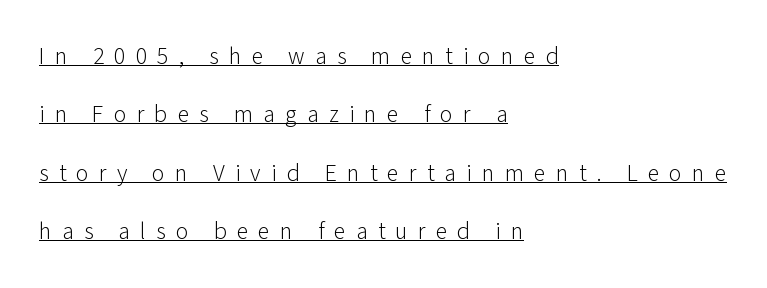
The passage shown stacks its lines with a broad gap. Leftover space on each line is placed entirely after the last word. The face used here appears with an underline applied. Here the glyphs are tracked loosely, breaking word shapes into spaced letters.
